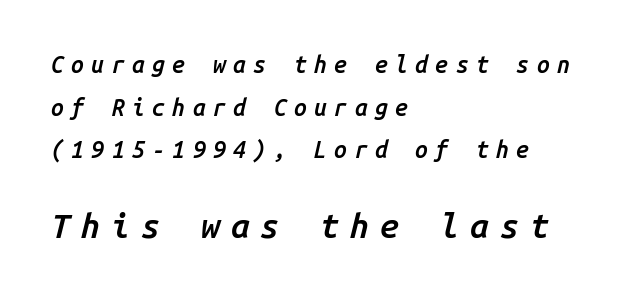
The font's italic variant was chosen for this text. Which margin do the lines hug? The left one — the right edge is uneven. Does extra space separate the letters? Yes, quite a lot of it. Do the characters align in a grid? Yes, the font is monospaced. Weight: semibold (demi).
